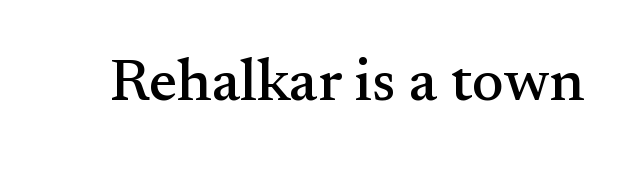
{"serif": "yes", "italic": "no", "width": "normal", "stroke_contrast": "medium", "x_height": "small", "monospaced": "no", "underline": "no", "letter_spacing": "normal", "letter_spacing_em": 0.0, "glyph_px": 60}
